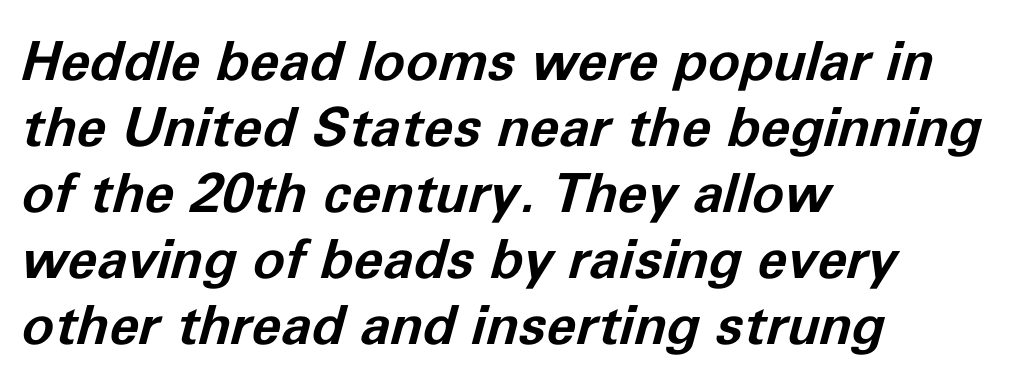
The specimen omits any rule beneath the text block's lines. This sample has the flowing, uneven cadence of proportional lettering. Short note: letters normally spaced. Compared with a centered layout, this one pins lines to the left instead.
